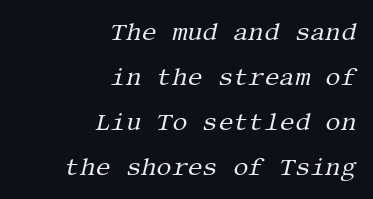
Ink coverage per letter is moderate at most. Rule under the text: the space is simply empty. This rendering uses right alignment, leaving the left contour irregular. Does extra space separate the letters? No, they use regular spacing. Observe the lean: these are italic letterforms.
